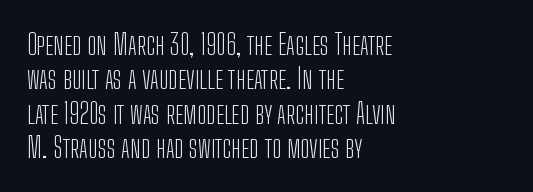
The passage shown has conventional tracking throughout. Notice how the passage keeps a crisp vertical edge on the left only. A typesetter would call this proportional, since set widths differ per character. You can tell it's not italic because the verticals are truly vertical. Think standard paragraph weight, or any step lighter than that.
